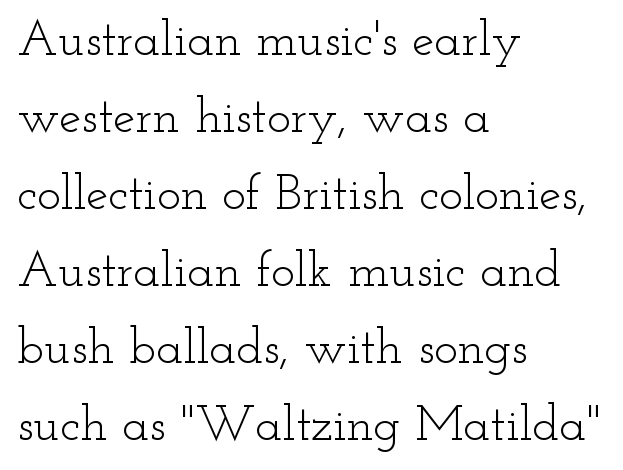
The image shows 50 px light, wide serif type, upright; set left-aligned, normal line spacing (1.54x), normal letter spacing, not underlined; low stroke contrast and a small x-height.
